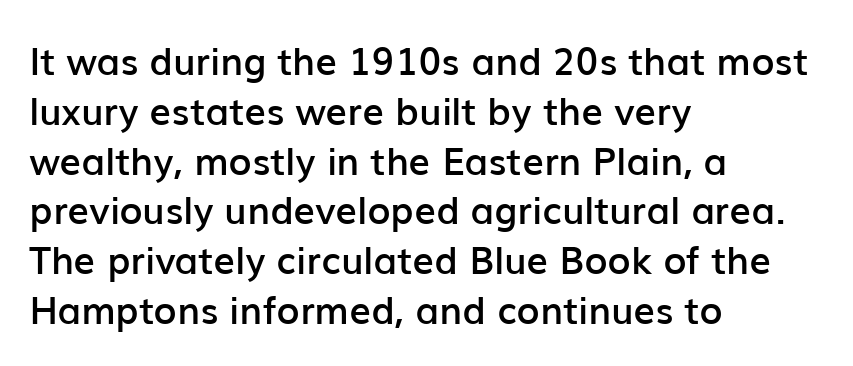
Q: Is the text bold? A: Semi-bold.
Q: Is the text italic (slanted)? A: No, it is upright.
Q: Is the typeface a serif or a sans-serif typeface? A: Sans-serif.
Q: Is the text underlined? A: No.
Q: How is the paragraph aligned? A: Left-aligned.
Q: Is the spacing between letters normal or unusually wide? A: Normal.
Q: Is the spacing between lines tight, normal or loose? A: Normal.
Q: Width (condensed, normal, or wide)? A: Normal.
Q: Stroke contrast? A: Low.
Q: x-height? A: Medium.
Q: Monospaced? A: No.
